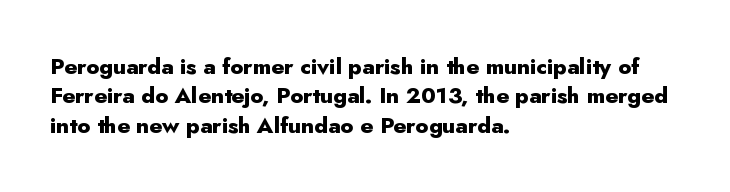
The image shows 22 px bold type, upright; set left-aligned, normal line spacing (1.33x), normal letter spacing, not underlined.
